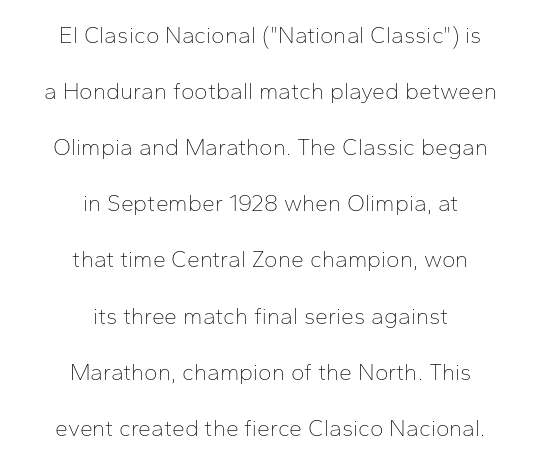
The image shows 23 px text type, upright; set centered, loose line spacing (2.44x), normal letter spacing, not underlined.
